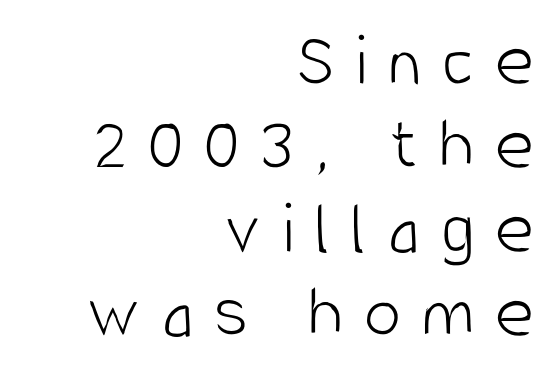
Looks like regular typesetting: each glyph gets only the width it needs. Does the lettering tilt? It doesn't — this is upright. The passage shown stacks its lines with hardly any gap. The cut favours lightness, reaching ordinary text weight at its darkest. This rendering uses right alignment, leaving the left contour irregular. Clear beneath every line of the passage.
